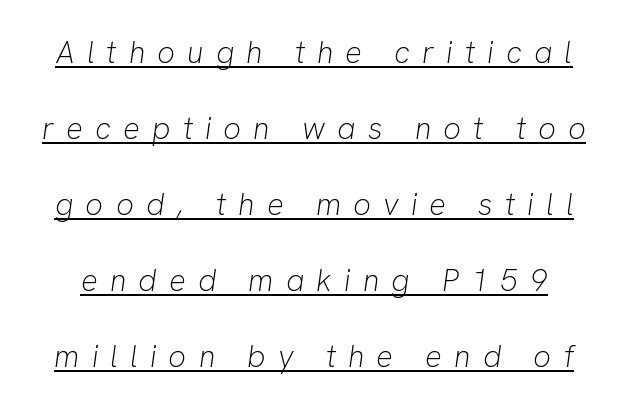
The image shows 31 px light type, italic (leaning right); set loose line spacing (2.45x), unusually wide letter spacing (+0.39 em), underlined; low stroke contrast and a medium x-height.
